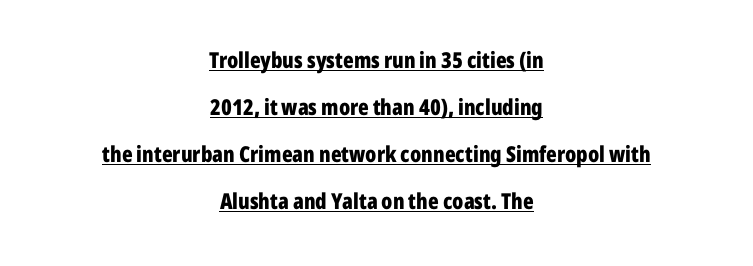
The image shows 22 px bold type, upright; set centered, loose line spacing (2.14x), normal letter spacing, underlined.
